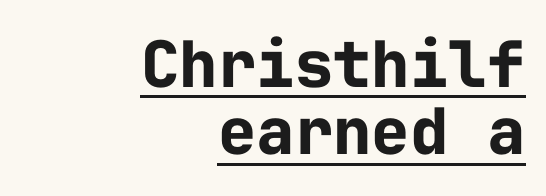
Inter-character spacing is left at the font's built-in metrics. Do the letters lean? They stand straight. Heft: maximum for text — a bold. Stroke terminals: plain, sans-serif.
